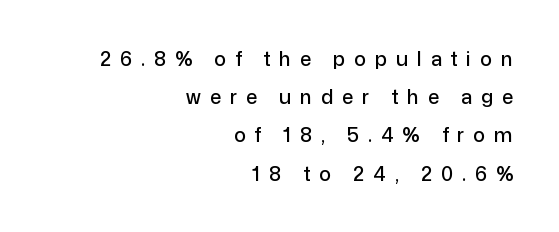
{"italic": "no", "underline": "no", "align": "right", "line_spacing": "loose", "line_spacing_ratio": 1.91, "letter_spacing": "wide", "letter_spacing_em": 0.44, "glyph_px": 20}
